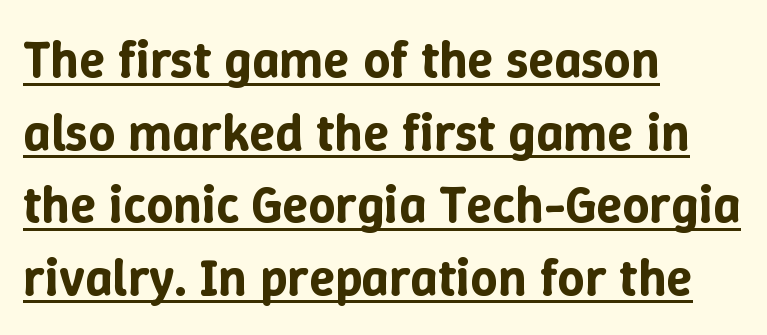
Line starts are locked; line ends wander. Underline: present. If you drew a line through each stem, it would be perfectly vertical. Reading down the column, the eye jumps a familiar distance to each next line. Observe the ordinary spacing: letters are neighbours, not strangers.
